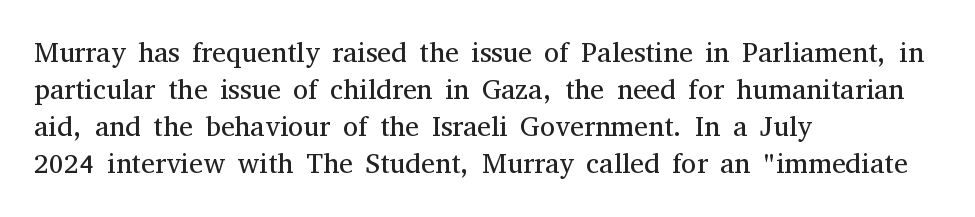
The image shows 28 px regular-weight serif type, upright; set left-aligned, normal line spacing (1.32x), normal letter spacing, not underlined; medium stroke contrast and a medium x-height.
